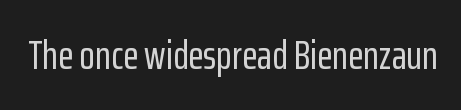
A typesetter would call this zero additional tracking. The rendering uses natural spacing where letterforms have individual widths. No feet cap the strokes, marking this as sans-serif type. These lines were composed using upright roman letters.
